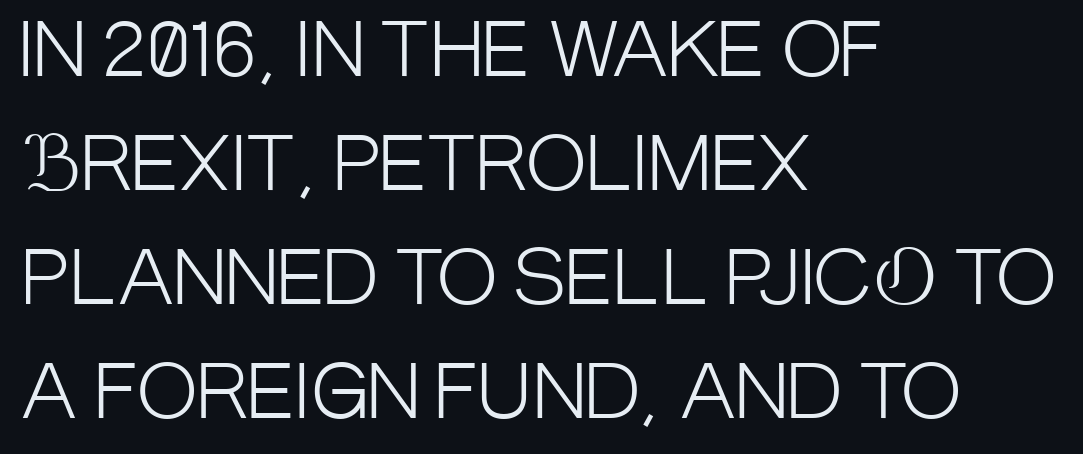
Honestly, the row spacing looks completely unremarkable. Words float on clear page, feet unadorned. The type is set solid horizontally, with unmodified tracking. If you drew a ruler down the left edge, every line would touch it. The characters display no serif detailing; their extremities are plain. The type sits square on the baseline with zero lean.
